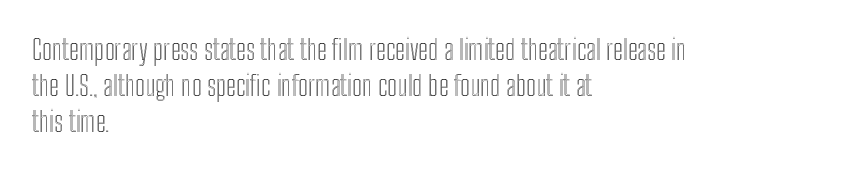
This is roman type, the default non-slanted kind. Nobody touched the tracking dial on this one. Students, observe: this is what conventionally led text looks like. Spacing verdict: proportional, widths tailored to each character. The glyphs are unaccompanied by any horizontal stroke below them. In CSS terms this would be text-align: left.
